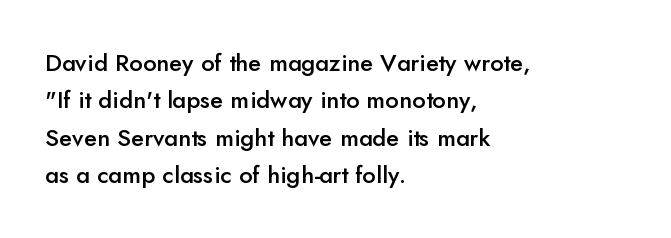
The image shows 24 px text type, upright; set left-aligned, normal line spacing (1.56x), normal letter spacing, not underlined.
